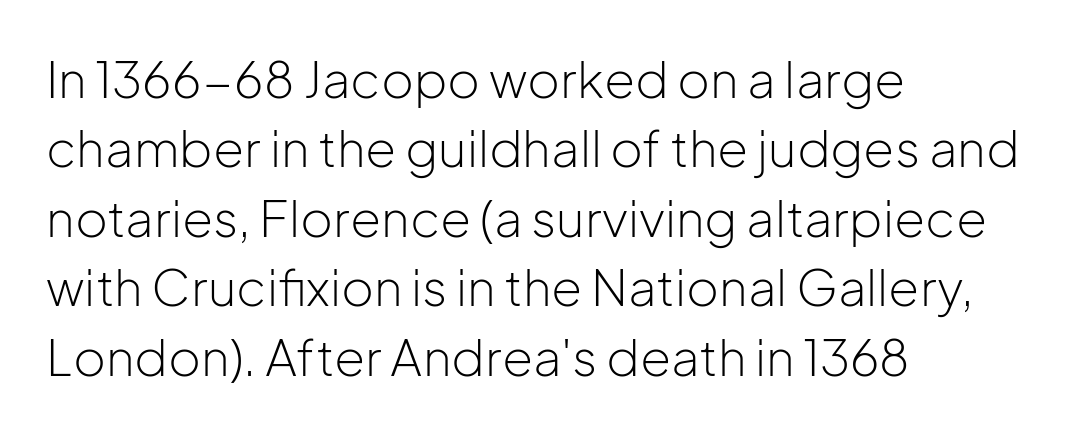
{"serif": "no", "italic": "no", "bold": "no", "weight": "light", "width": "normal", "stroke_contrast": "low", "x_height": "medium", "monospaced": "no", "underline": "no", "align": "left", "line_spacing": "normal", "line_spacing_ratio": 1.39, "letter_spacing": "normal", "letter_spacing_em": 0.0, "glyph_px": 50}
